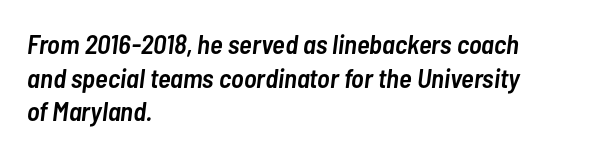
Its strokes are somewhat broadened, the hallmark of semibold type. Plain, unruled lines of type. Successive baselines arrive at the customary interval. When letters slant like this, we call the style italic. Notice how the passage keeps a crisp vertical edge on the left only.
